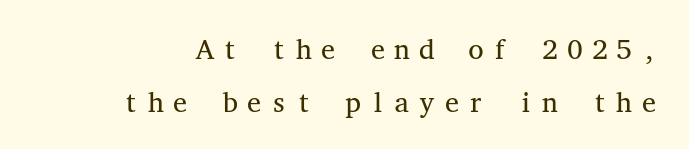
Q: Is the text bold? A: No.
Q: Is the text italic (slanted)? A: No, it is upright.
Q: Is the typeface a serif or a sans-serif typeface? A: Serif.
Q: Is the text underlined? A: No.
Q: Width (condensed, normal, or wide)? A: Wide.
Q: Stroke contrast? A: Medium.
Q: x-height? A: Medium.
Q: Monospaced? A: Yes.
